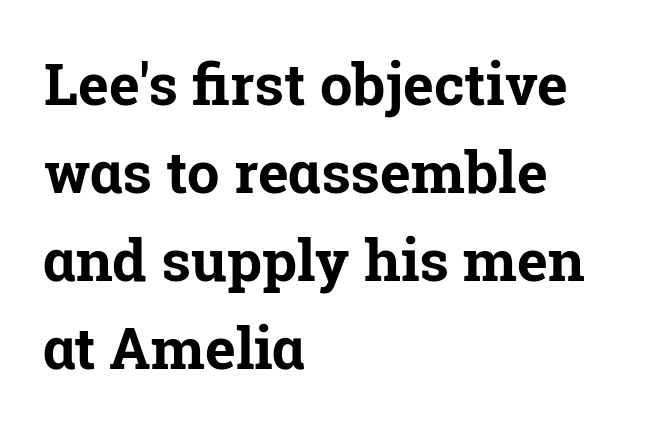
Little horizontal feet cap the strokes, marking this as serif type. A student would call this left alignment; a typographer would say flush left, rag right. Vertical strokes here are truly vertical. Letters rest on an invisible, unmarked baseline.
